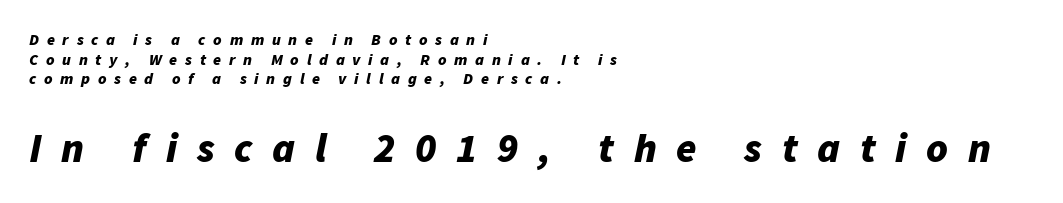
{"italic": "yes", "lean": "right", "slant_degrees": 11, "bold": "yes", "weight": "bold", "width": "normal", "stroke_contrast": "low", "x_height": "medium", "monospaced": "no", "underline": "no", "align": "left", "line_spacing_ratio": 1.23, "letter_spacing": "wide", "letter_spacing_em": 0.48, "larger_block": "second", "size_ratio": 2.56, "glyph_px": 41}
